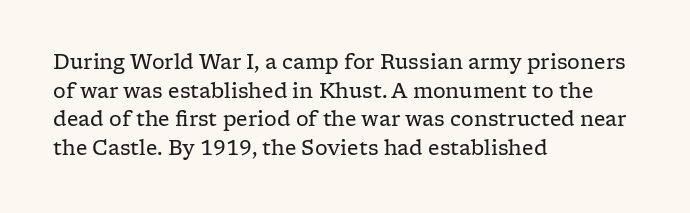
Q: Is the text bold? A: No.
Q: Is the text italic (slanted)? A: No, it is upright.
Q: Is the text underlined? A: No.
Q: How is the paragraph aligned? A: Left-aligned.
Q: Is the spacing between letters normal or unusually wide? A: Normal.
Q: Is the spacing between lines tight, normal or loose? A: Normal.
